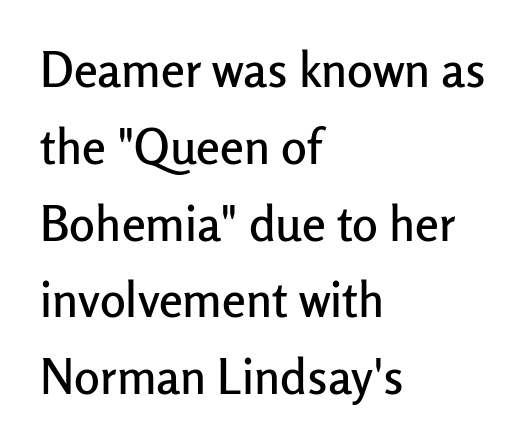
Q: Is the text italic (slanted)? A: No, it is upright.
Q: Is the typeface a serif or a sans-serif typeface? A: Sans-serif.
Q: Is the text underlined? A: No.
Q: How is the paragraph aligned? A: Left-aligned.
Q: Is the spacing between letters normal or unusually wide? A: Normal.
Q: Is the spacing between lines tight, normal or loose? A: Normal.
Q: Width (condensed, normal, or wide)? A: Normal.
Q: Stroke contrast? A: Low.
Q: x-height? A: Medium.
Q: Monospaced? A: No.
